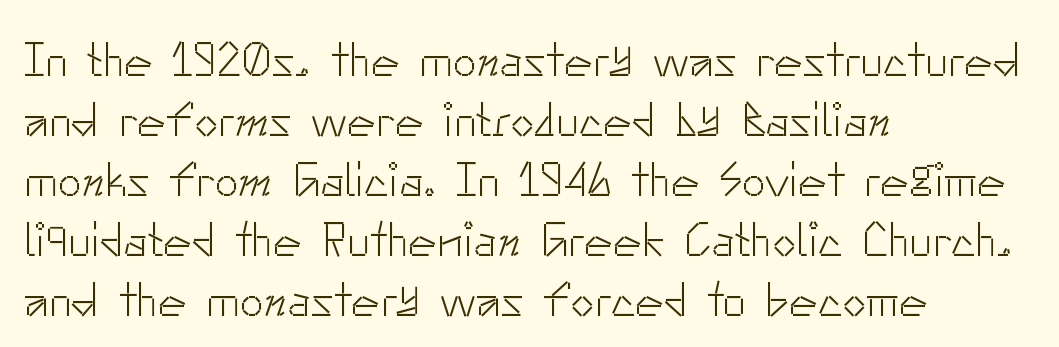
The typesetting does not lean heavy: it is not bold. This sample is left-justified, so line endings fall wherever the words run out. Anything drawn beneath the words? Only blank space. A normal amount of white space separates one row of letters from the next. This sample uses a sans-serif face.
